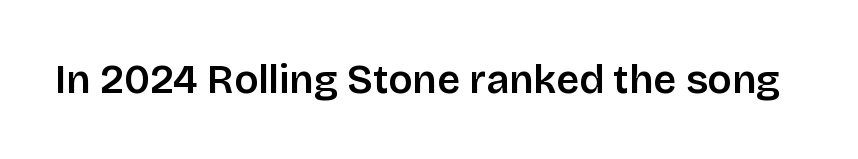
The image shows 40 px sans-serif type, upright; set normal letter spacing, not underlined; low stroke contrast and a large x-height.
